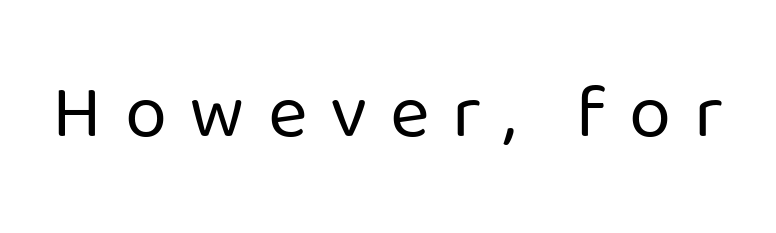
{"serif": "no", "italic": "no", "bold": "no", "weight": "regular", "width": "normal", "stroke_contrast": "low", "x_height": "medium", "monospaced": "no", "underline": "no", "letter_spacing": "wide", "letter_spacing_em": 0.3, "glyph_px": 76}
